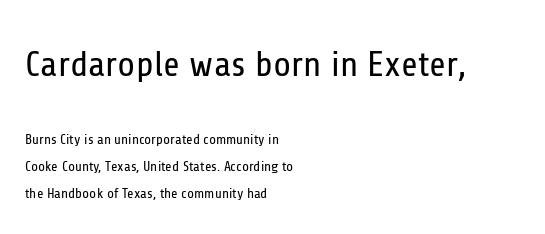
{"serif": "no", "italic": "no", "bold": "no", "weight": "regular", "width": "condensed", "stroke_contrast": "low", "x_height": "medium", "monospaced": "no", "underline": "no", "align": "left", "line_spacing": "loose", "line_spacing_ratio": 1.94, "letter_spacing": "normal", "letter_spacing_em": 0.0, "larger_block": "first", "size_ratio": 2.57, "glyph_px": 36}
